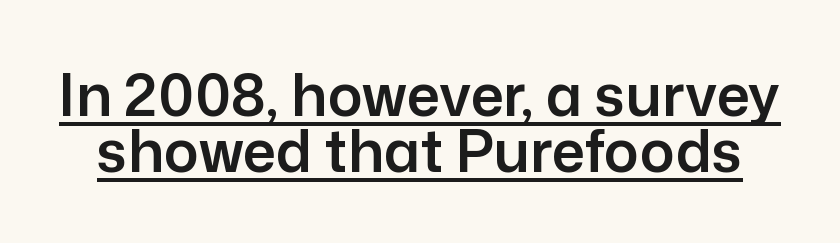
The image shows 58 px sans-serif type, upright; set tight line spacing (0.96x), normal letter spacing, underlined; low stroke contrast and a medium x-height.
